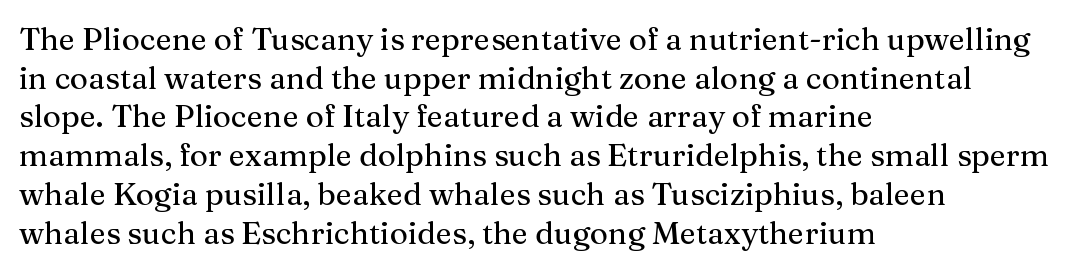
How would I describe the line gaps? Plain and ordinary. If you drew a ruler down the left edge, every line would touch it. Is this a fixed-width face? No — the glyphs have proportional, varying widths. Upright lettering throughout. These lines keep a tight, regular rhythm from letter to letter. Plain, unruled lines of type.
